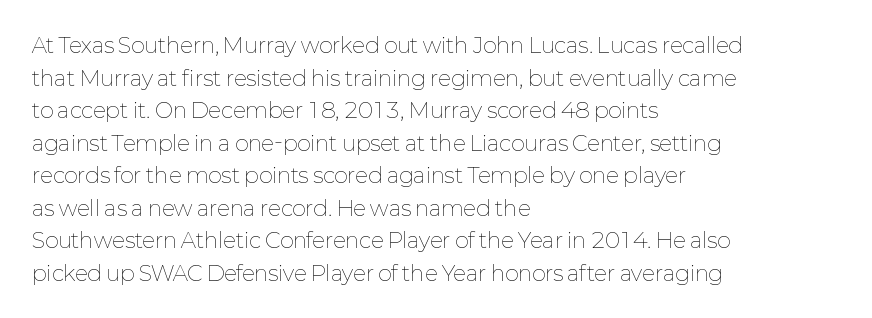
The axis of the letterforms is exactly vertical. Here the glyphs are tracked normally, forming tight word shapes. Descenders hang freely into open space. Line beginnings align vertically; line endings do not. The rows are spaced the way most documents space them.
